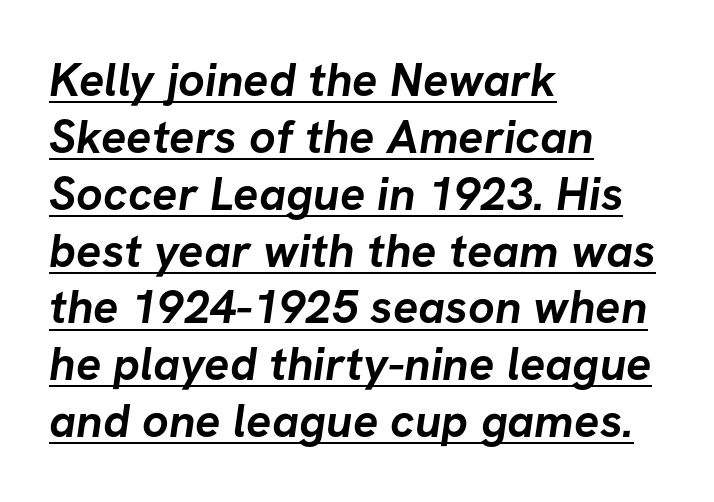
{"serif": "no", "bold": "yes", "weight": "semibold", "width": "normal", "stroke_contrast": "low", "x_height": "medium", "monospaced": "no", "underline": "yes", "align": "left", "line_spacing_ratio": 1.21, "letter_spacing": "normal", "letter_spacing_em": 0.0, "glyph_px": 47}
